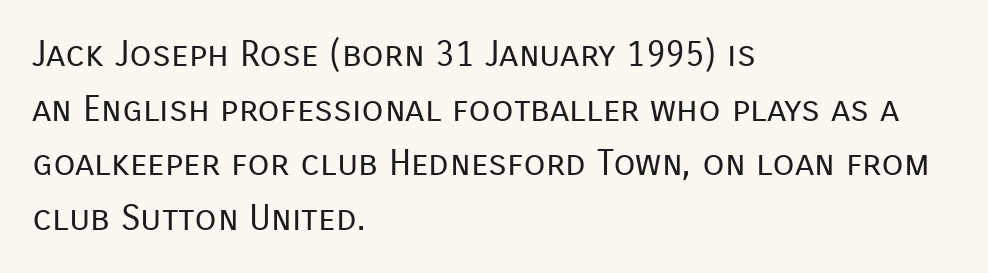
The image shows 36 px regular-weight sans-serif type, upright; set left-aligned, normal line spacing (1.52x), normal letter spacing, not underlined; low stroke contrast and a medium x-height.
